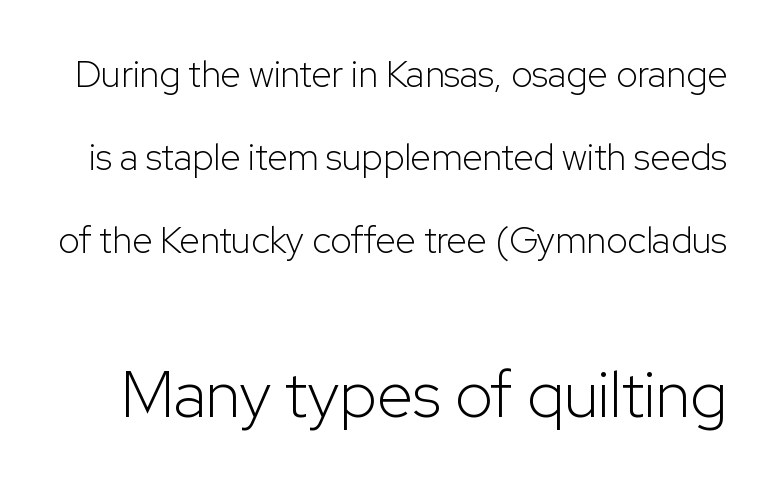
Q: Is the text bold? A: No.
Q: Is the text italic (slanted)? A: No, it is upright.
Q: Is the typeface a serif or a sans-serif typeface? A: Sans-serif.
Q: Is the text underlined? A: No.
Q: Is the spacing between letters normal or unusually wide? A: Normal.
Q: Is the spacing between lines tight, normal or loose? A: Loose.
Q: Which block of text is set in a larger size, the first (top) or the second (bottom)? A: The second (bottom) one.
Q: Width (condensed, normal, or wide)? A: Normal.
Q: Stroke contrast? A: Low.
Q: x-height? A: Medium.
Q: Monospaced? A: No.
